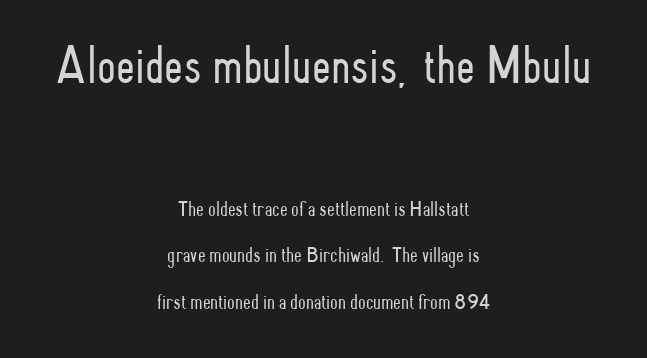
{"serif": "no", "italic": "no", "bold": "no", "weight": "light", "width": "condensed", "stroke_contrast": "low", "x_height": "small", "monospaced": "no", "underline": "no", "align": "center", "line_spacing": "loose", "line_spacing_ratio": 2.12, "letter_spacing": "normal", "letter_spacing_em": 0.0, "larger_block": "first", "size_ratio": 2.45, "glyph_px": 54}
